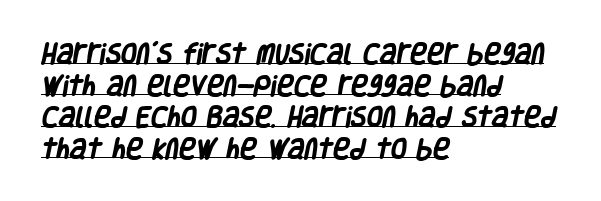
Q: Is the text bold? A: Yes.
Q: Is the text underlined? A: Yes.
Q: How is the paragraph aligned? A: Left-aligned.
Q: Is the spacing between letters normal or unusually wide? A: Normal.
Q: Is the spacing between lines tight, normal or loose? A: Normal.
